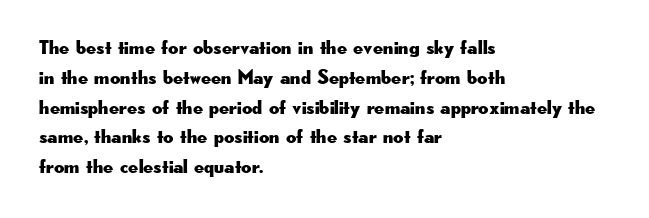
The image shows 20 px text type, upright; set left-aligned, normal line spacing (1.49x), normal letter spacing, not underlined.
